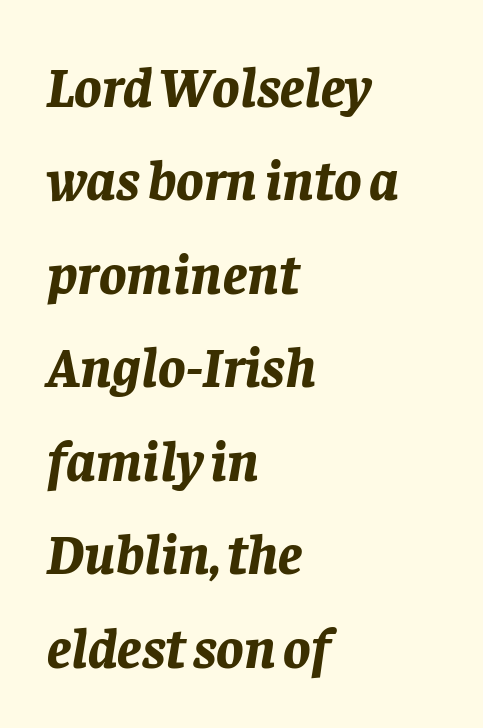
Character widths vary here, with narrow letters taking less room than wide ones. The space beneath each line is pristine and unruled. This rendering uses left alignment, leaving the right contour irregular. These lines were composed using italics. Strong, thick strokes mark this as bold type.
